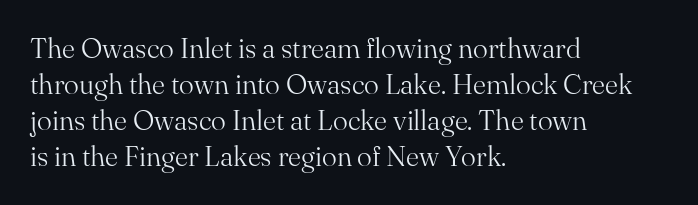
The rendering uses natural spacing where letterforms have individual widths. Successive baselines arrive at the customary interval. Look at the tracking — it's just the regular setting, nothing added. Every character sits straight up, as roman type does. Think standard paragraph weight, or any step lighter than that. Check where the strokes stop: tiny serifs finish them off.
